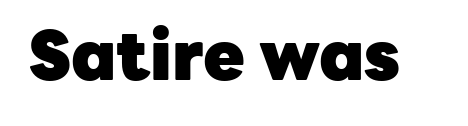
Plain, unruled lines of type. Looks like regular typesetting: each glyph gets only the width it needs. Designer's note — italics off, roman on. This is sans-serif lettering, the kind often seen on screens and signage.
